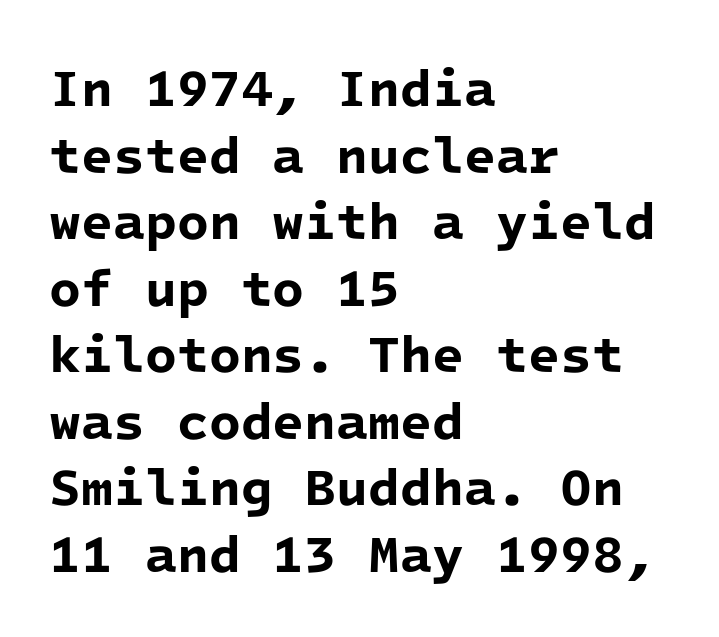
Q: Is the text bold? A: Yes.
Q: Is the typeface a serif or a sans-serif typeface? A: Sans-serif.
Q: Is the text underlined? A: No.
Q: How is the paragraph aligned? A: Left-aligned.
Q: Is the spacing between letters normal or unusually wide? A: Normal.
Q: Is the spacing between lines tight, normal or loose? A: Normal.
Q: Width (condensed, normal, or wide)? A: Normal.
Q: Stroke contrast? A: Low.
Q: x-height? A: Medium.
Q: Monospaced? A: Yes.
